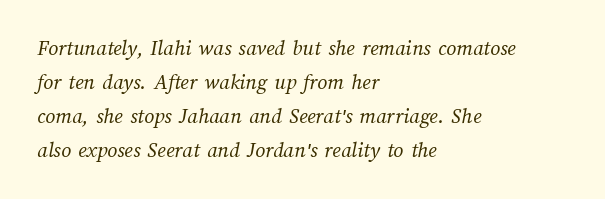
{"bold": "no", "underline": "no", "align": "left", "line_spacing": "normal", "line_spacing_ratio": 1.54, "letter_spacing": "normal", "letter_spacing_em": 0.0, "glyph_px": 22}
